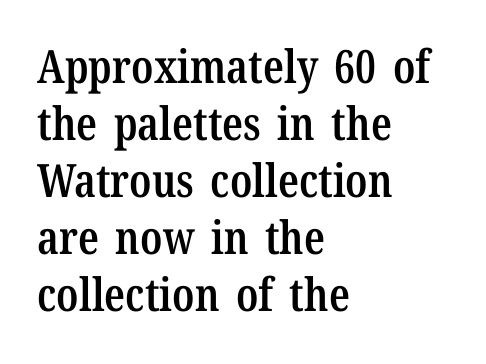
Q: Is the text bold? A: Semi-bold.
Q: Is the text italic (slanted)? A: No, it is upright.
Q: Is the typeface a serif or a sans-serif typeface? A: Serif.
Q: Is the text underlined? A: No.
Q: How is the paragraph aligned? A: Left-aligned.
Q: Is the spacing between letters normal or unusually wide? A: Normal.
Q: Width (condensed, normal, or wide)? A: Condensed.
Q: Stroke contrast? A: Low.
Q: x-height? A: Medium.
Q: Monospaced? A: No.
